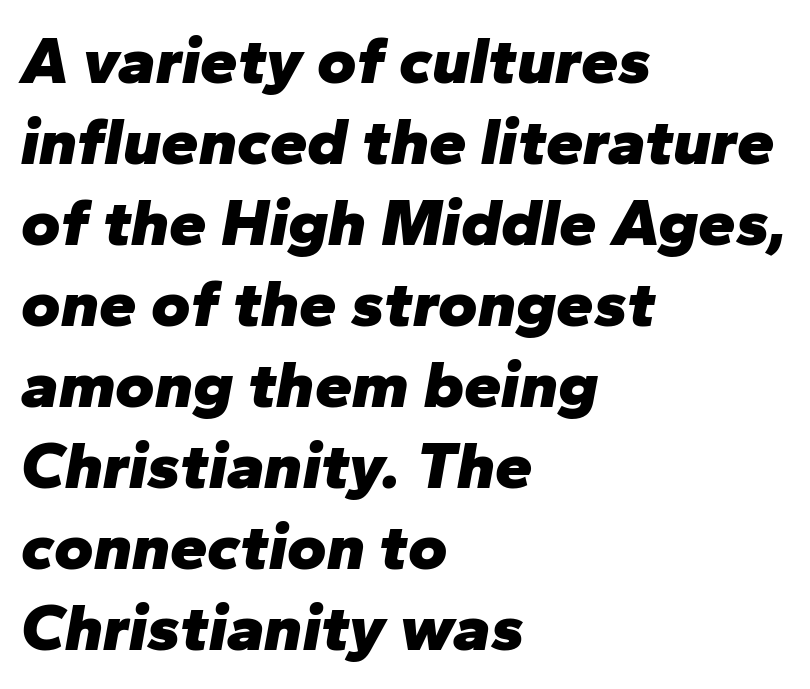
Italic? Definitely — the glyphs are oblique. Looks like regular typesetting: each glyph gets only the width it needs. This sample uses plain, unmodified letter spacing. Caption: bold face, heavy strokes.
